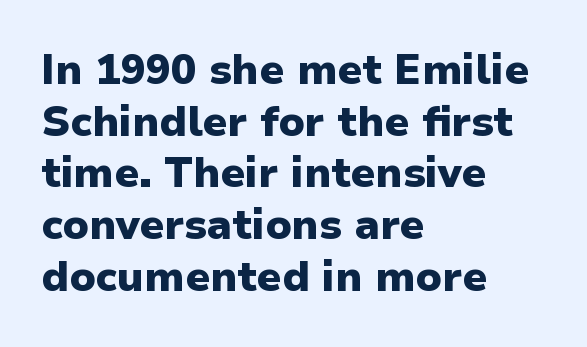
Words appear dense and cohesive because spacing is normal. Check under the words: just untouched page. Type style note: lacks serifs. Think of a printed novel: that variable character pitch is what you see here.
